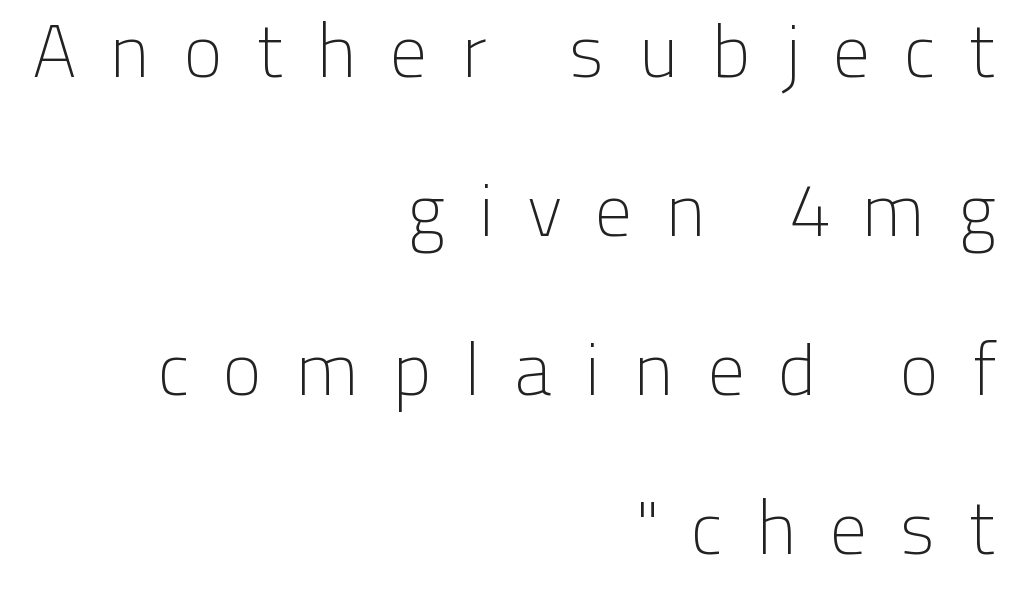
The face looks like a standard text weight, possibly lighter. In terms of posture, this sample is upright. One glance says open: line gaps are wider than usual. The tracking jumps out immediately: characters are airy and widely separated. Right-aligned paragraph, ragged on the left.
